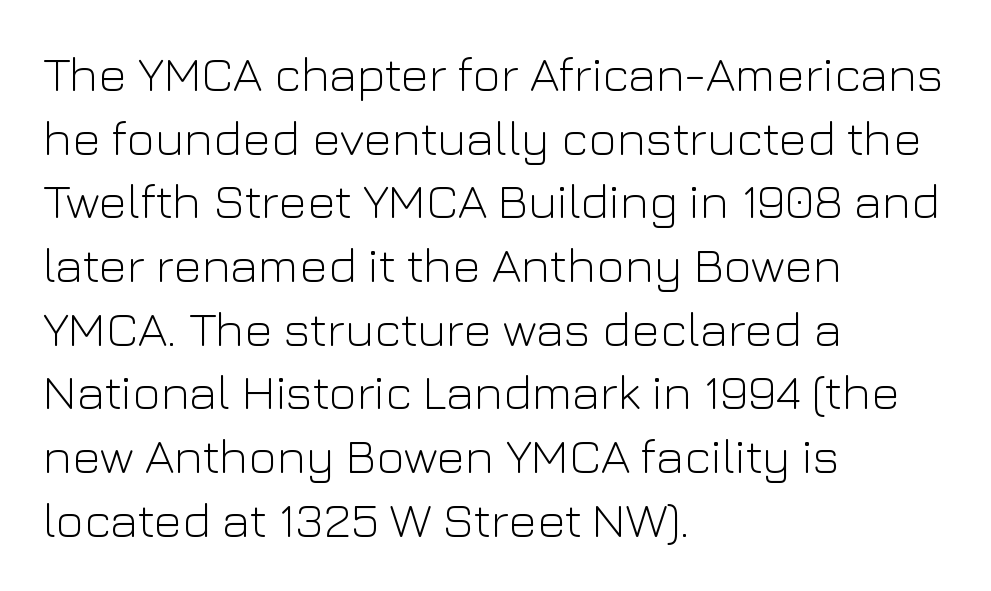
{"serif": "no", "italic": "no", "bold": "no", "weight": "light", "width": "normal", "stroke_contrast": "low", "x_height": "medium", "monospaced": "no", "underline": "no", "align": "left", "line_spacing": "normal", "line_spacing_ratio": 1.3, "letter_spacing": "normal", "letter_spacing_em": 0.0, "glyph_px": 49}
